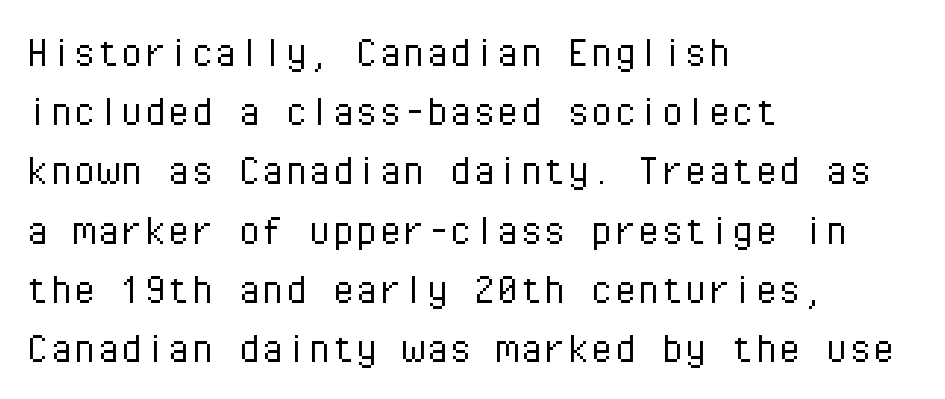
Q: Is the text bold? A: No.
Q: Is the text italic (slanted)? A: No, it is upright.
Q: Is the typeface a serif or a sans-serif typeface? A: Sans-serif.
Q: Is the text underlined? A: No.
Q: How is the paragraph aligned? A: Left-aligned.
Q: Is the spacing between letters normal or unusually wide? A: Normal.
Q: Is the spacing between lines tight, normal or loose? A: Normal.
Q: Width (condensed, normal, or wide)? A: Normal.
Q: Stroke contrast? A: Low.
Q: x-height? A: Medium.
Q: Monospaced? A: Yes.
